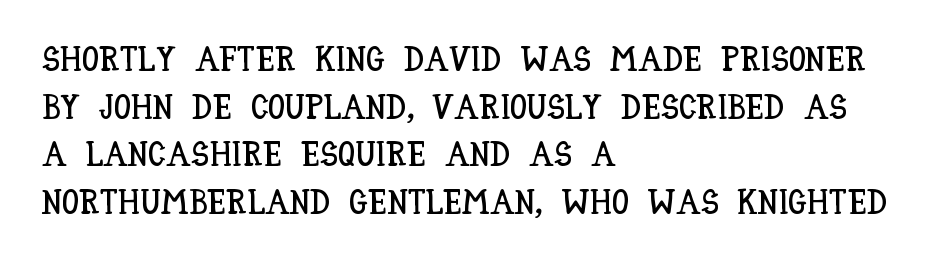
The image shows 34 px condensed type, upright; set left-aligned, normal line spacing (1.4x), normal letter spacing, not underlined; low stroke contrast and a large x-height.
